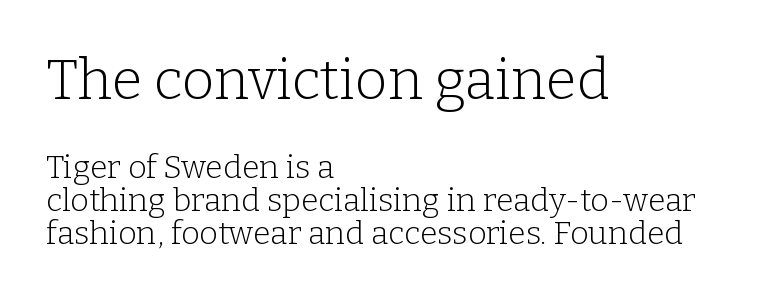
Q: Is the text bold? A: No.
Q: Is the text italic (slanted)? A: No, it is upright.
Q: Is the typeface a serif or a sans-serif typeface? A: Serif.
Q: Is the text underlined? A: No.
Q: How is the paragraph aligned? A: Left-aligned.
Q: Is the spacing between letters normal or unusually wide? A: Normal.
Q: Is the spacing between lines tight, normal or loose? A: Tight.
Q: Which block of text is set in a larger size, the first (top) or the second (bottom)? A: The first (top) one.
Q: Width (condensed, normal, or wide)? A: Normal.
Q: Stroke contrast? A: Low.
Q: x-height? A: Medium.
Q: Monospaced? A: No.
